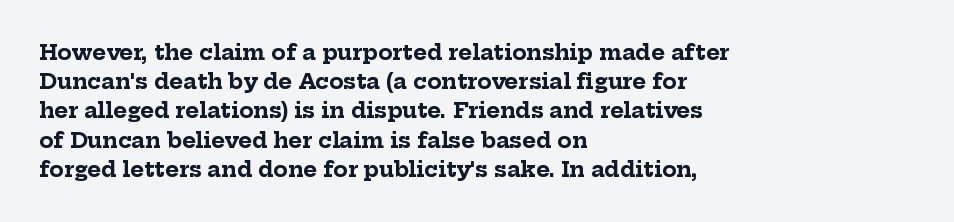
{"italic": "no", "bold": "yes", "underline": "no", "align": "left", "line_spacing": "normal", "line_spacing_ratio": 1.39, "letter_spacing": "normal", "letter_spacing_em": 0.0, "glyph_px": 21}
